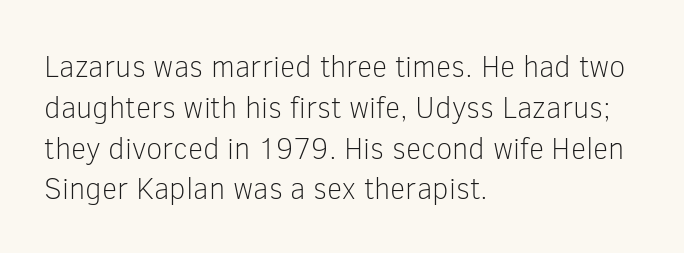
Q: Is the text bold? A: No.
Q: Is the text italic (slanted)? A: No, it is upright.
Q: Is the typeface a serif or a sans-serif typeface? A: Sans-serif.
Q: Is the text underlined? A: No.
Q: How is the paragraph aligned? A: Left-aligned.
Q: Is the spacing between letters normal or unusually wide? A: Normal.
Q: Is the spacing between lines tight, normal or loose? A: Normal.
Q: Width (condensed, normal, or wide)? A: Normal.
Q: Stroke contrast? A: Low.
Q: x-height? A: Medium.
Q: Monospaced? A: No.
